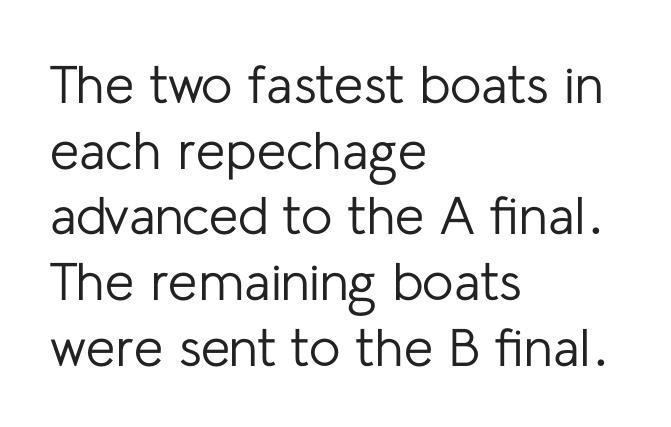
Q: Is the text bold? A: No.
Q: Is the text italic (slanted)? A: No, it is upright.
Q: Is the typeface a serif or a sans-serif typeface? A: Sans-serif.
Q: Is the text underlined? A: No.
Q: How is the paragraph aligned? A: Left-aligned.
Q: Is the spacing between letters normal or unusually wide? A: Normal.
Q: Width (condensed, normal, or wide)? A: Normal.
Q: Stroke contrast? A: Low.
Q: x-height? A: Medium.
Q: Monospaced? A: No.
